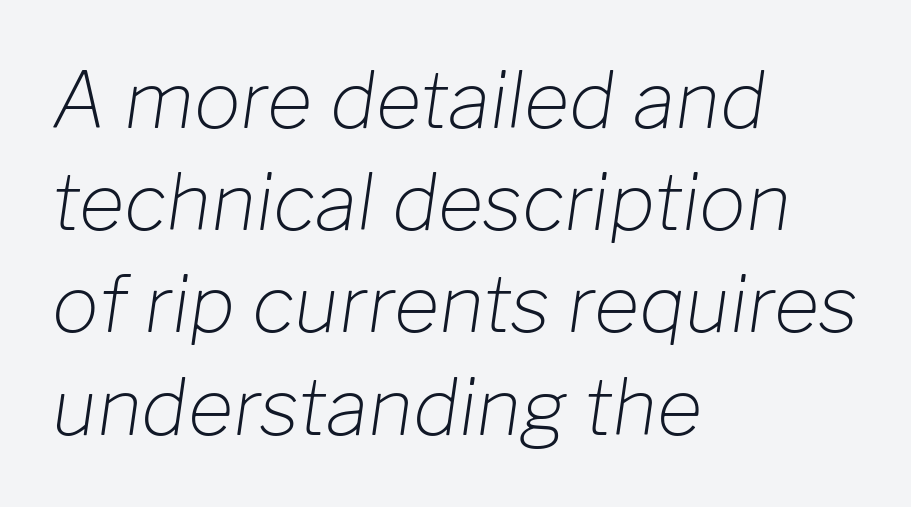
No extra ink here — the face is not bold. Do the characters align in a grid? No, the font is proportional. The letterforms sit shoulder to shoulder at normal distance. Successive baselines arrive at the customary interval. Letters rest on an invisible, unmarked baseline.
